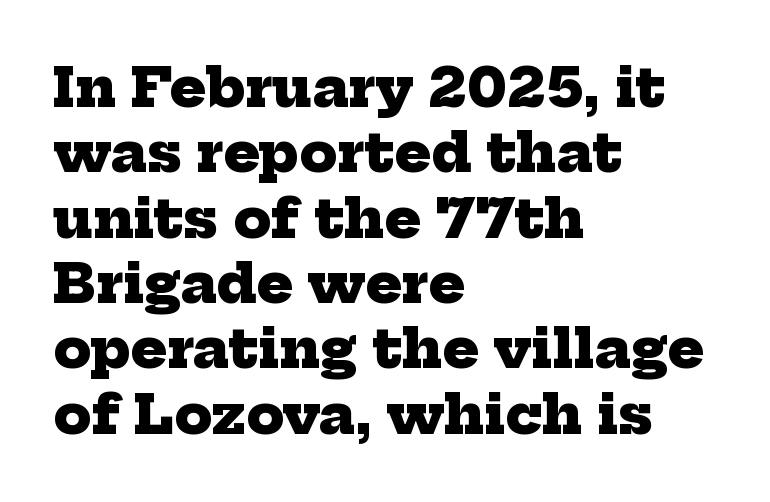
Character widths vary here, with narrow letters taking less room than wide ones. Underlining? Definitely not there. In terms of letterspacing, this is plain default setting. To sum up the face: it has serifs. Students, this is bold: see how much ink each stroke carries. A classic flush-left, rag-right setting is used for this passage.
